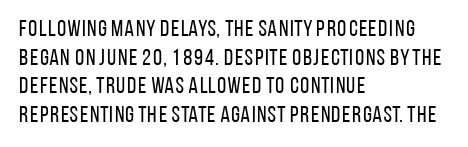
{"italic": "no", "bold": "no", "underline": "no", "align": "left", "line_spacing": "normal", "line_spacing_ratio": 1.25, "letter_spacing": "normal", "letter_spacing_em": 0.0, "glyph_px": 23}
